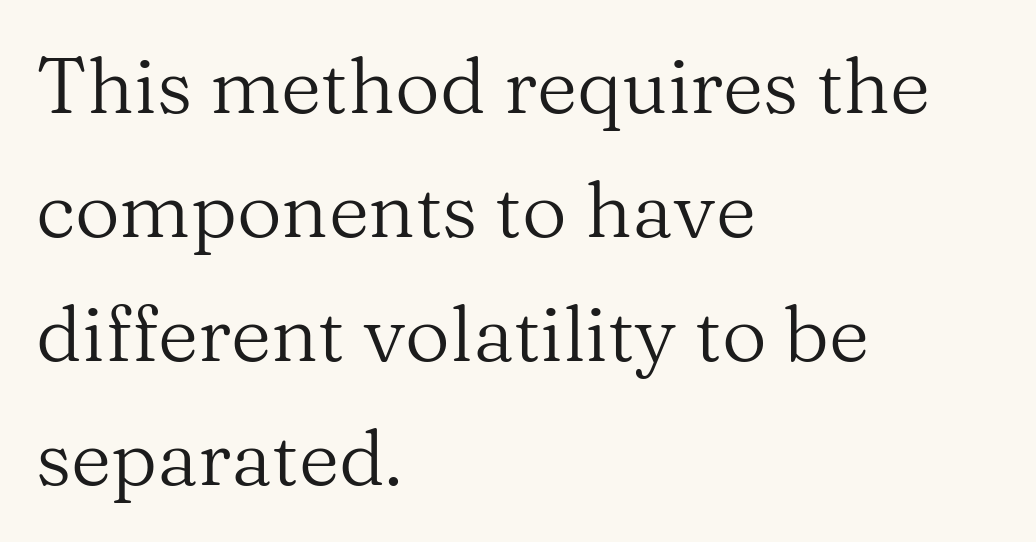
Nothing heavy about these letters — not bold at all. Vertically, the passage feels balanced, rows spaced as you'd expect. Layout note: lines flush left. Note the varied advance widths — an 'i' is clearly narrower than an 'm'.
